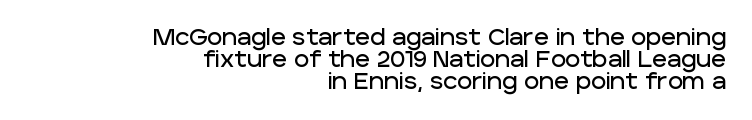
Q: Is the text italic (slanted)? A: No, it is upright.
Q: Is the text underlined? A: No.
Q: How is the paragraph aligned? A: Right-aligned.
Q: Is the spacing between letters normal or unusually wide? A: Normal.
Q: Is the spacing between lines tight, normal or loose? A: Tight.
